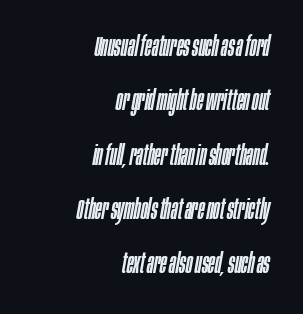
Q: Is the text italic (slanted)? A: Yes, it leans right by about 10 degrees.
Q: Is the text underlined? A: No.
Q: How is the paragraph aligned? A: Right-aligned.
Q: Is the spacing between letters normal or unusually wide? A: Normal.
Q: Is the spacing between lines tight, normal or loose? A: Loose.
Q: Width (condensed, normal, or wide)? A: Condensed.
Q: Stroke contrast? A: Low.
Q: x-height? A: Large.
Q: Monospaced? A: No.
